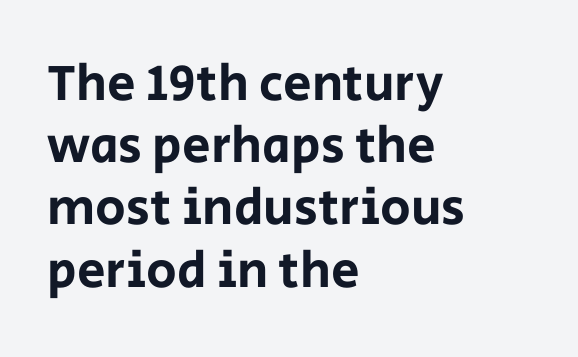
Q: Is the text italic (slanted)? A: No, it is upright.
Q: Is the typeface a serif or a sans-serif typeface? A: Sans-serif.
Q: Is the text underlined? A: No.
Q: How is the paragraph aligned? A: Left-aligned.
Q: Is the spacing between letters normal or unusually wide? A: Normal.
Q: Width (condensed, normal, or wide)? A: Normal.
Q: Stroke contrast? A: Low.
Q: x-height? A: Large.
Q: Monospaced? A: No.
